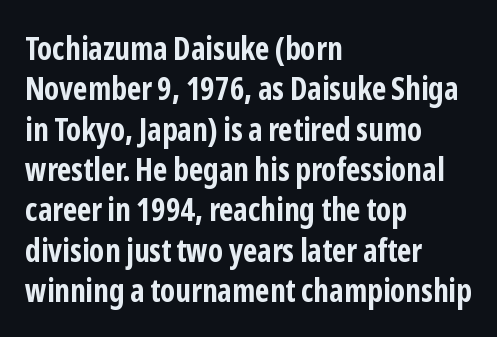
{"serif": "no", "italic": "no", "bold": "yes", "weight": "bold", "width": "condensed", "stroke_contrast": "low", "x_height": "medium", "monospaced": "no", "underline": "no", "align": "left", "line_spacing": "normal", "line_spacing_ratio": 1.26, "letter_spacing": "normal", "letter_spacing_em": 0.0, "glyph_px": 32}
